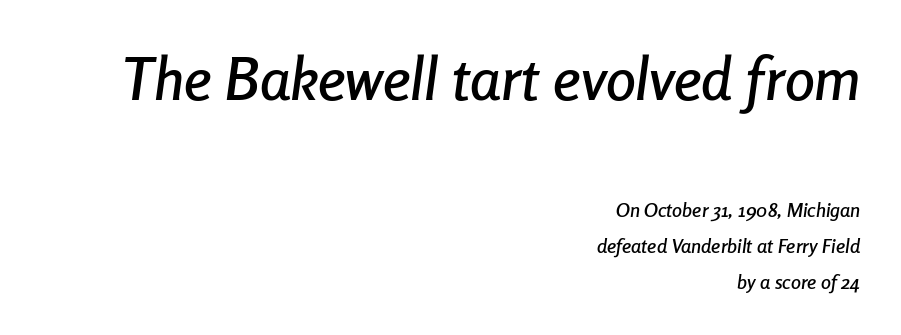
{"italic": "yes", "lean": "right", "slant_degrees": 8, "width": "condensed", "stroke_contrast": "low", "x_height": "medium", "monospaced": "no", "underline": "no", "align": "right", "line_spacing_ratio": 1.8, "letter_spacing": "normal", "letter_spacing_em": 0.0, "larger_block": "first", "size_ratio": 3.0, "glyph_px": 60}
